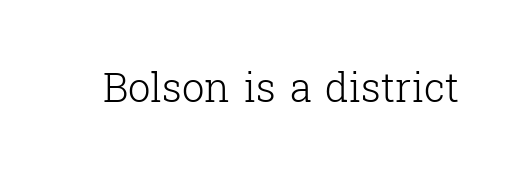
Just letters on the line, the space beneath them empty. Summary of weight: not heavy and not bold. The letters advance in unequal steps, a hallmark of proportional type. Letterform terminals end in serifs throughout the passage.
